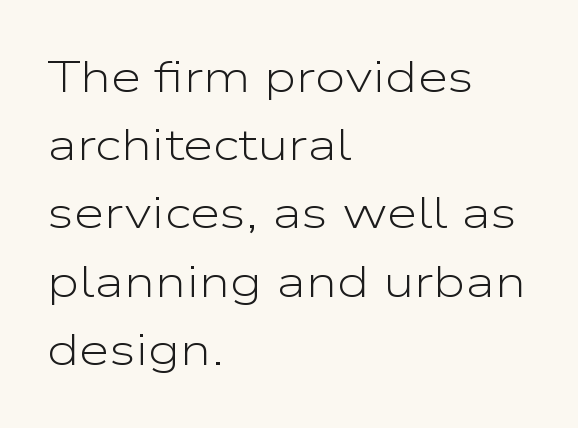
Q: Is the text bold? A: No.
Q: Is the text italic (slanted)? A: No, it is upright.
Q: Is the typeface a serif or a sans-serif typeface? A: Sans-serif.
Q: Is the text underlined? A: No.
Q: How is the paragraph aligned? A: Left-aligned.
Q: Is the spacing between letters normal or unusually wide? A: Normal.
Q: Is the spacing between lines tight, normal or loose? A: Normal.
Q: Width (condensed, normal, or wide)? A: Wide.
Q: Stroke contrast? A: Low.
Q: x-height? A: Medium.
Q: Monospaced? A: No.
